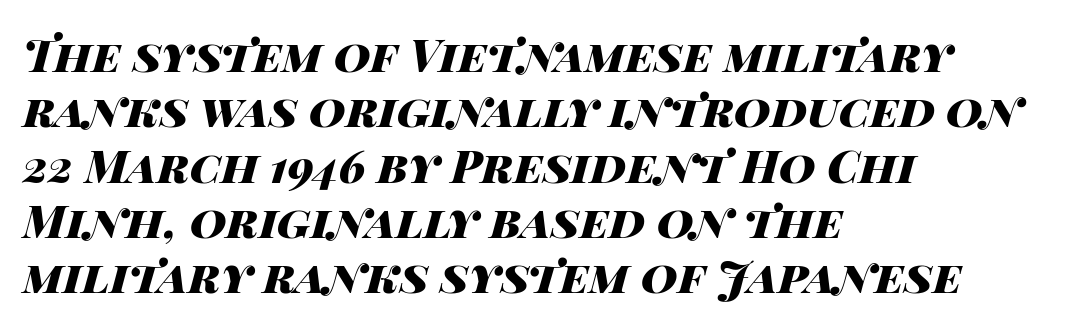
The image shows 45 px heavy, wide type, italic (leaning right); set left-aligned, line spacing 1.23x, normal letter spacing, not underlined; high stroke contrast and a large x-height.
